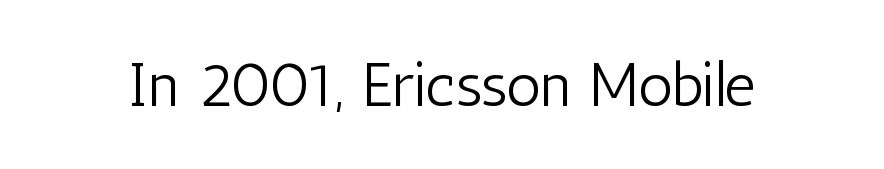
Q: Is the text bold? A: No.
Q: Is the text italic (slanted)? A: No, it is upright.
Q: Is the typeface a serif or a sans-serif typeface? A: Sans-serif.
Q: Is the text underlined? A: No.
Q: Is the spacing between letters normal or unusually wide? A: Normal.
Q: Width (condensed, normal, or wide)? A: Condensed.
Q: Stroke contrast? A: Low.
Q: x-height? A: Medium.
Q: Monospaced? A: No.
